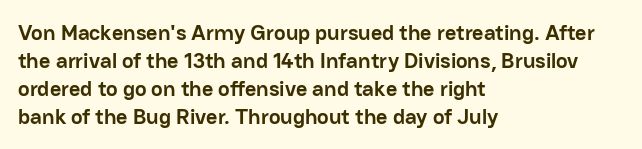
The image shows 22 px bold type, upright; set left-aligned, normal line spacing (1.27x), normal letter spacing, not underlined.
